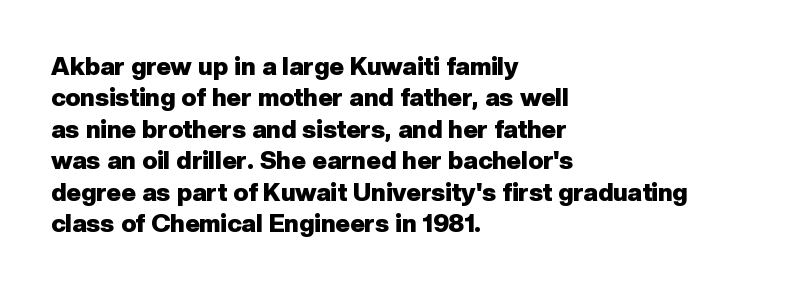
{"italic": "no", "bold": "yes", "underline": "no", "align": "left", "line_spacing": "normal", "line_spacing_ratio": 1.26, "letter_spacing": "normal", "letter_spacing_em": 0.0, "glyph_px": 25}
